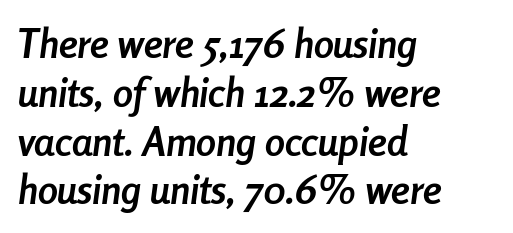
{"italic": "yes", "lean": "right", "slant_degrees": 8, "bold": "yes", "weight": "semibold", "width": "condensed", "stroke_contrast": "low", "x_height": "medium", "monospaced": "no", "underline": "no", "align": "left", "line_spacing_ratio": 1.22, "letter_spacing": "normal", "letter_spacing_em": 0.0, "glyph_px": 40}
